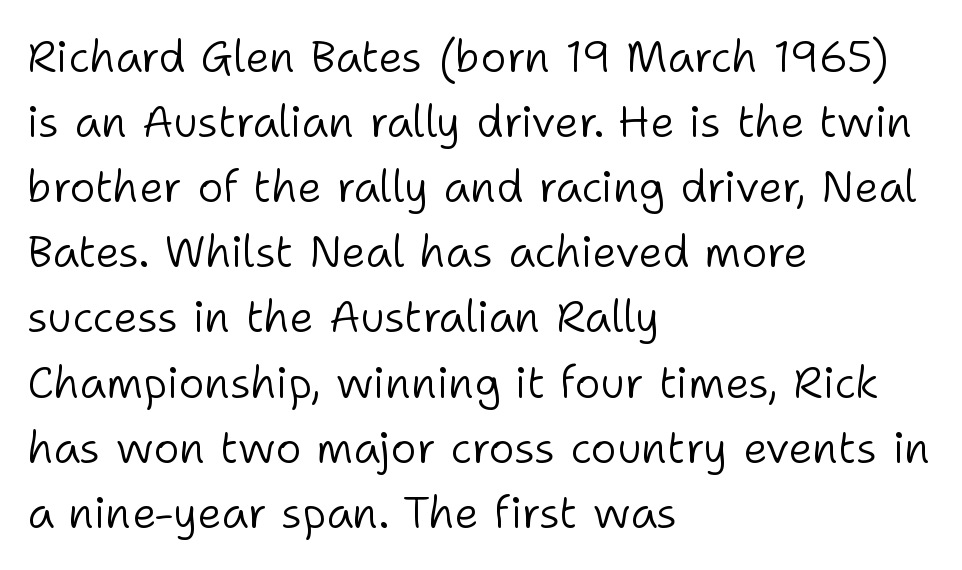
Weight: not bold — regular or lighter. The area under the type is left untouched. Nope, no serifs anywhere on these letters. Students, note that the glyphs here touch the page at normal intervals.
